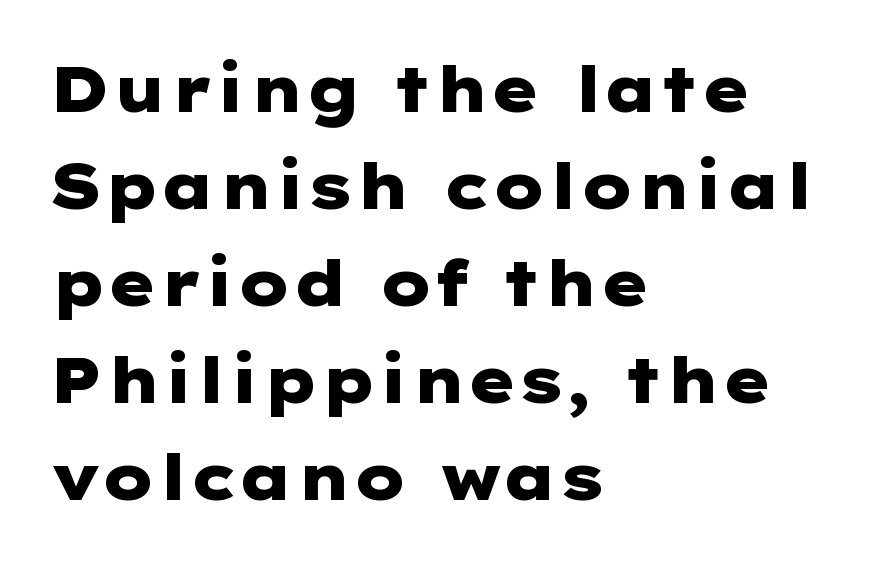
Nope, not italic — everything's standing straight. There is no visible air inserted between adjacent glyphs. No word sits above an underline. The setting favours the left margin, as ordinary paragraphs usually do. Emphasis by weight is at full strength: bold.
